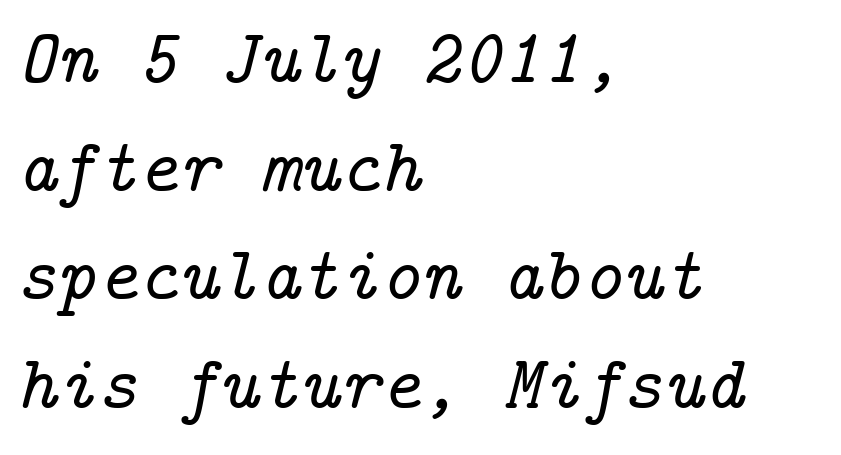
{"serif": "yes", "italic": "yes", "lean": "right", "slant_degrees": 14, "width": "normal", "stroke_contrast": "low", "x_height": "medium", "underline": "no", "align": "left", "line_spacing": "normal", "line_spacing_ratio": 1.41, "letter_spacing": "normal", "letter_spacing_em": 0.0, "glyph_px": 77}
